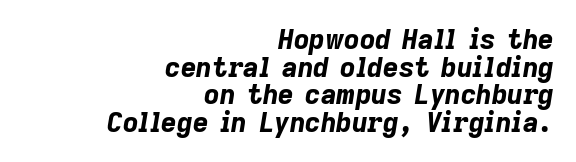
Q: Is the text bold? A: Yes.
Q: Is the text italic (slanted)? A: Yes, it leans right by about 9 degrees.
Q: Is the text underlined? A: No.
Q: How is the paragraph aligned? A: Right-aligned.
Q: Is the spacing between letters normal or unusually wide? A: Normal.
Q: Is the spacing between lines tight, normal or loose? A: Tight.
